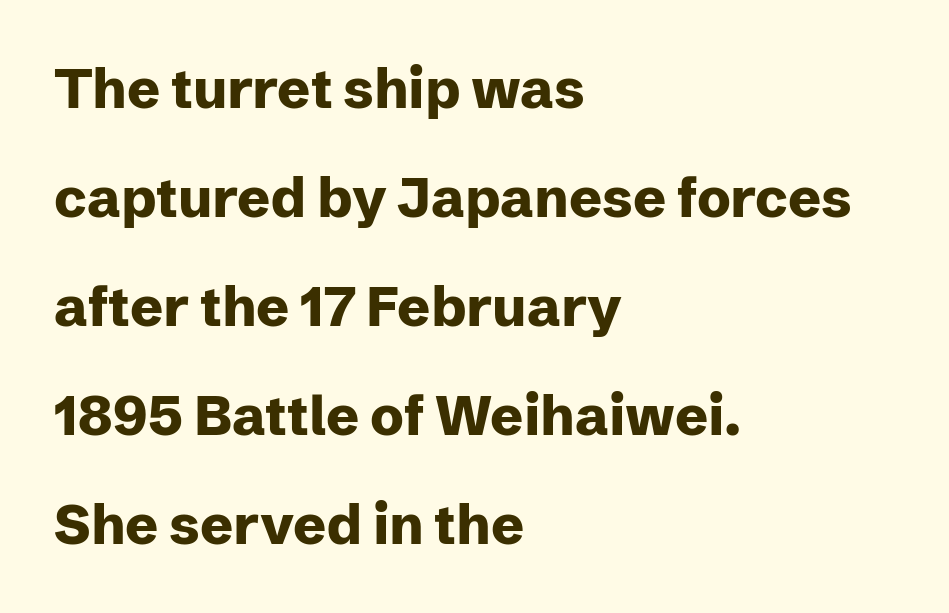
The image shows 55 px heavy sans-serif type, upright; set left-aligned, loose line spacing (1.98x), normal letter spacing, not underlined; low stroke contrast and a medium x-height.
